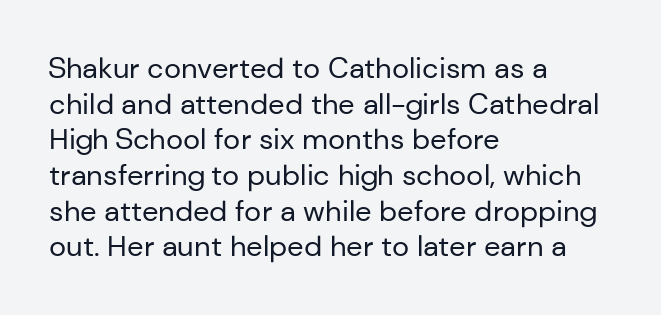
The image shows 29 px regular-weight sans-serif type, upright; set left-aligned, line spacing 1.23x, normal letter spacing, not underlined; low stroke contrast and a medium x-height.
